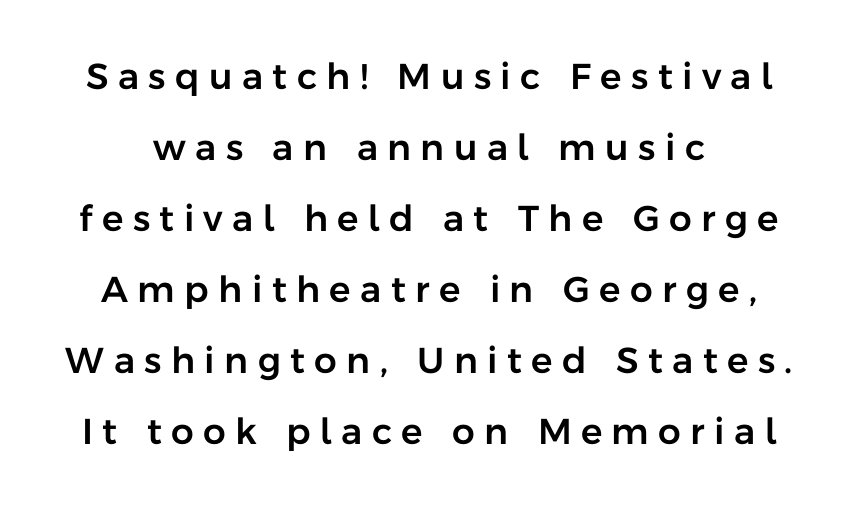
The image shows 36 px sans-serif type, upright; set loose line spacing (1.97x), unusually wide letter spacing (+0.26 em), not underlined; low stroke contrast and a medium x-height.
